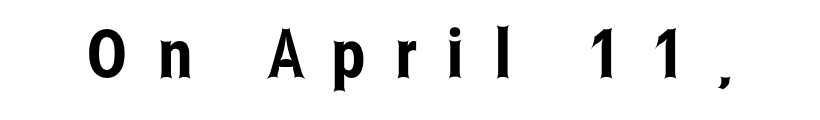
The image shows 67 px condensed sans-serif type, upright; set unusually wide letter spacing (+0.45 em), not underlined; low stroke contrast and a medium x-height.
